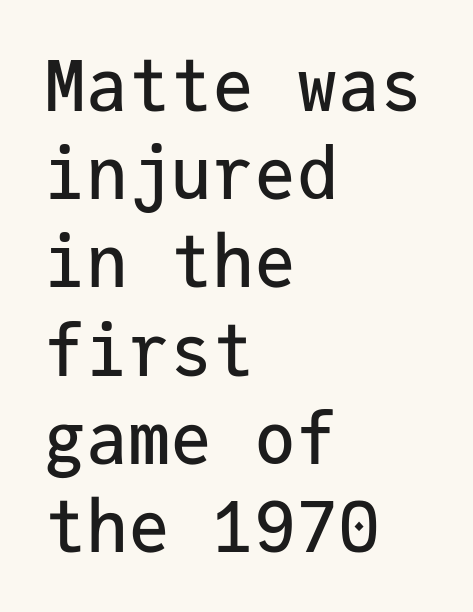
Nothing sits at the stroke ends, so this counts as sans-serif. Vertical strokes here are truly vertical. Here the designer chose a console-style face with uniform glyph widths. Bare-footed words on every line.
